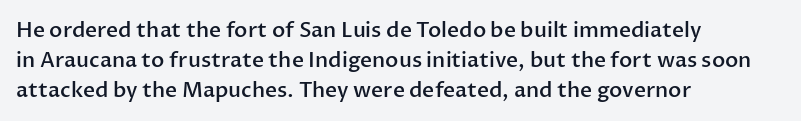
{"italic": "no", "bold": "semi", "underline": "no", "align": "left", "line_spacing": "normal", "line_spacing_ratio": 1.42, "letter_spacing": "normal", "letter_spacing_em": 0.0, "glyph_px": 21}
